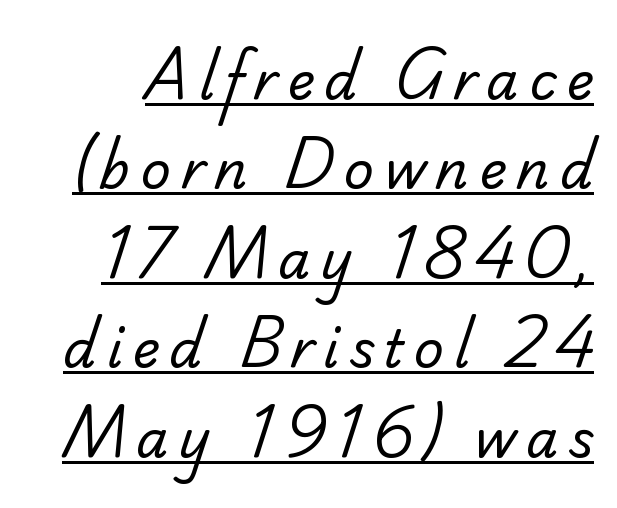
The image shows 52 px regular-weight serif type; set line spacing 1.72x, underlined; low stroke contrast and a small x-height.
